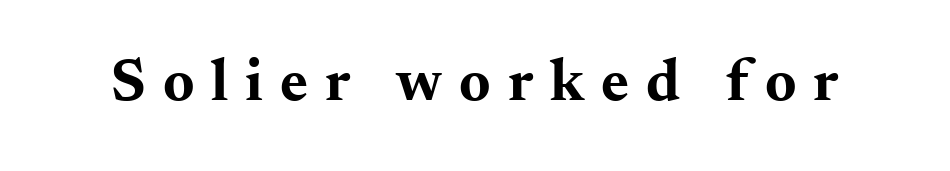
This sample has the flowing, uneven cadence of proportional lettering. Regarding serifs, this sample has them. Designer's note — italics off, roman on. The string is rendered with underlining switched off. The sample has been set heavy, in full bold.
